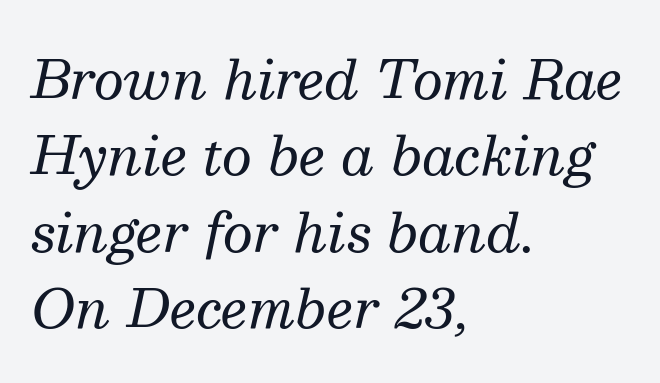
Check where the strokes stop: tiny serifs finish them off. A bare baseline throughout the passage. The passage shown stacks its lines at a standard gap. Is this a fixed-width face? No — the glyphs have proportional, varying widths. This sample is left-justified, so line endings fall wherever the words run out.
